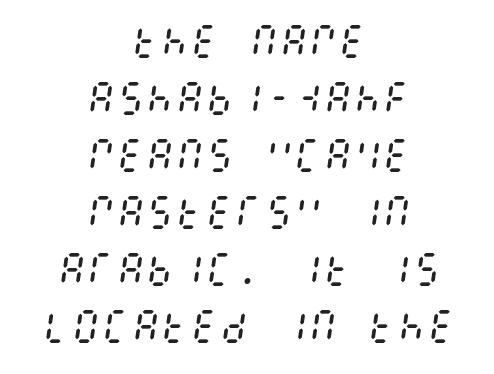
Q: Is the text bold? A: No.
Q: Is the text italic (slanted)? A: Yes, it leans right by about 8 degrees.
Q: Is the text underlined? A: No.
Q: How is the paragraph aligned? A: Centered.
Q: Is the spacing between letters normal or unusually wide? A: Normal.
Q: Is the spacing between lines tight, normal or loose? A: Normal.
Q: Width (condensed, normal, or wide)? A: Condensed.
Q: Stroke contrast? A: Medium.
Q: x-height? A: Large.
